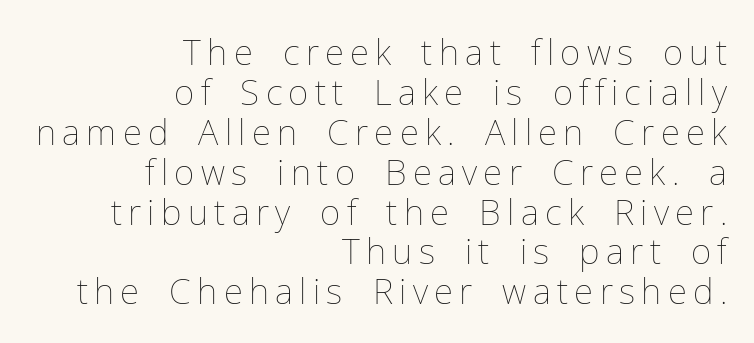
Q: Is the text bold? A: No.
Q: Is the text italic (slanted)? A: No, it is upright.
Q: Is the text underlined? A: No.
Q: How is the paragraph aligned? A: Right-aligned.
Q: Is the spacing between lines tight, normal or loose? A: Tight.
Q: Width (condensed, normal, or wide)? A: Normal.
Q: Stroke contrast? A: Low.
Q: x-height? A: Medium.
Q: Monospaced? A: No.
